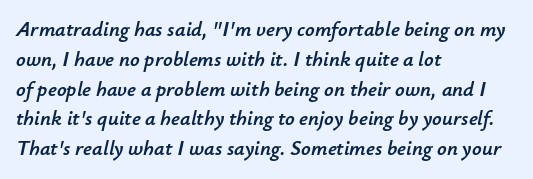
The image shows 21 px text type, italic (leaning right); set left-aligned, normal line spacing (1.42x), normal letter spacing, not underlined.
